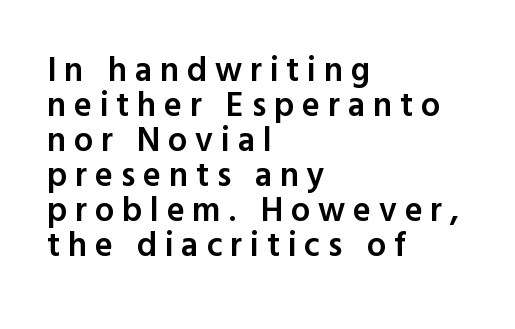
{"serif": "no", "italic": "no", "bold": "semi", "weight": "semibold", "width": "normal", "x_height": "medium", "monospaced": "no", "underline": "no", "align": "left", "line_spacing": "tight", "line_spacing_ratio": 1.03, "letter_spacing": "wide", "letter_spacing_em": 0.23, "glyph_px": 34}
